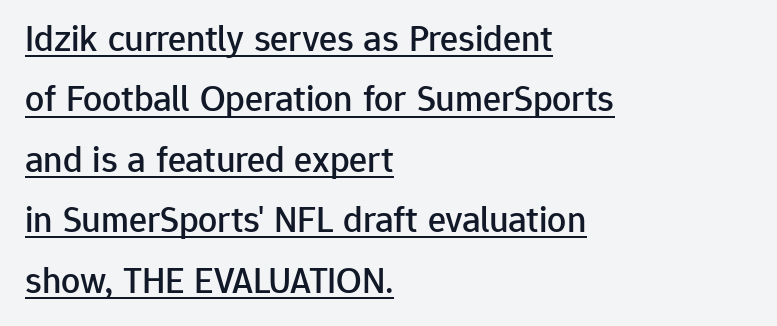
The image shows 38 px sans-serif type, upright; set left-aligned, normal line spacing (1.59x), normal letter spacing, underlined; low stroke contrast and a medium x-height.
